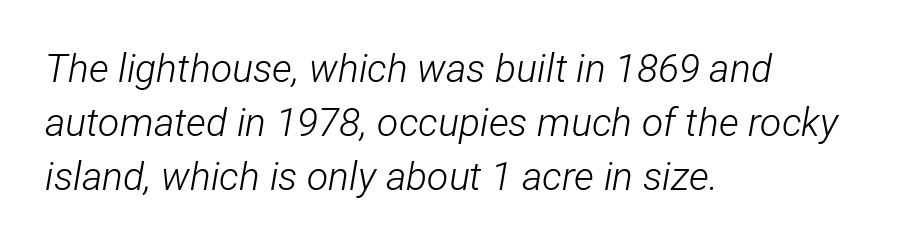
Horizontally, the lines are justified to the leading edge only. What stands out about the letter spacing? Nothing — it is the standard amount. This is oblique type, the kind used for emphasis or titles. Vertically, the passage feels balanced, rows spaced as you'd expect. Weight: in the light-to-regular range.
